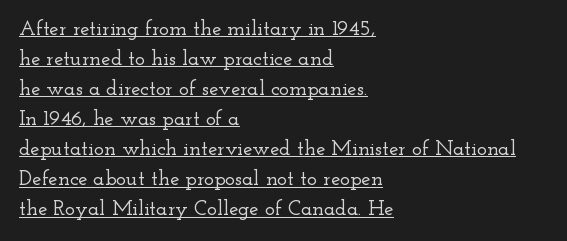
A normal amount of white space separates one row of letters from the next. If you drew a ruler down the left edge, every line would touch it. No extra tracking has been applied to these lines. Students, observe the line beneath the letters — that is underlining. Upright lettering throughout.
